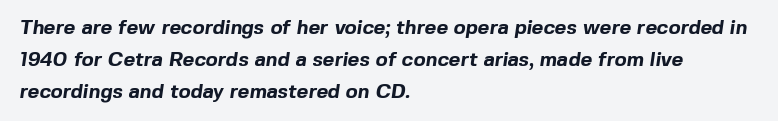
Q: Is the text bold? A: Yes.
Q: Is the text underlined? A: No.
Q: How is the paragraph aligned? A: Left-aligned.
Q: Is the spacing between letters normal or unusually wide? A: Normal.
Q: Is the spacing between lines tight, normal or loose? A: Normal.
